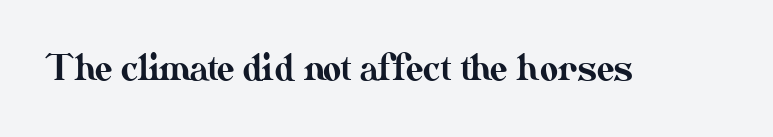
The image shows 35 px text type, upright; set normal letter spacing, not underlined; medium stroke contrast and a small x-height.
